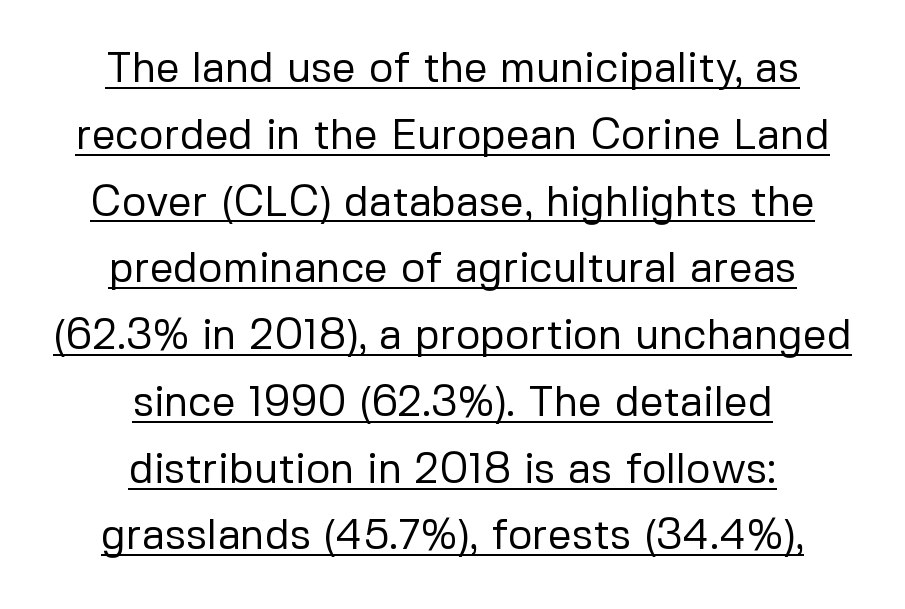
{"serif": "no", "italic": "no", "bold": "no", "weight": "regular", "width": "normal", "stroke_contrast": "low", "x_height": "medium", "monospaced": "no", "underline": "yes", "align": "center", "line_spacing": "normal", "line_spacing_ratio": 1.59, "letter_spacing": "normal", "letter_spacing_em": 0.0, "glyph_px": 42}
